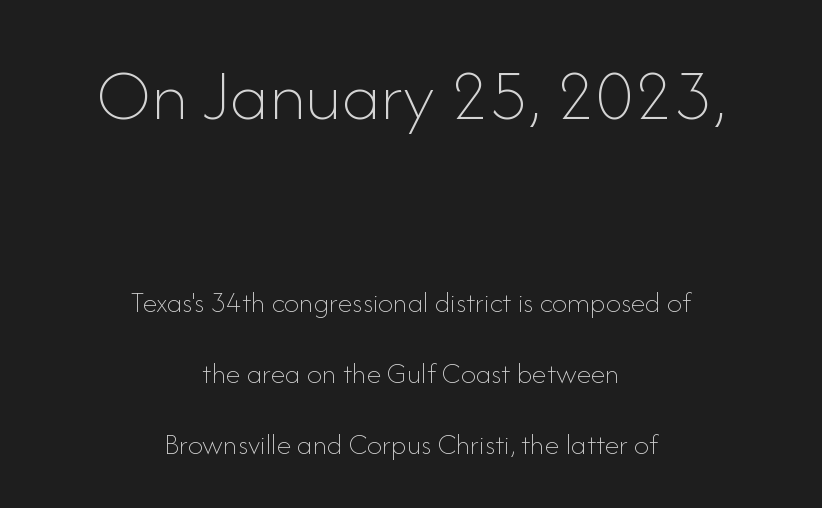
The lettering stays uniformly vertical, giving the passage a roman look. In CSS terms this would be text-align: center. Check the space under the baseline: it is left empty. One glance says open: line gaps are wider than usual. Characters follow at the spacing the type designer built in. Is this a heavy cut? Hardly; it is regular or lighter.
